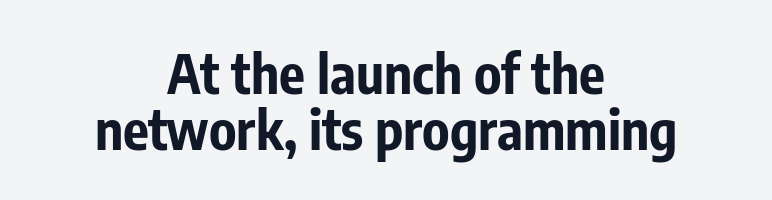
The image shows 54 px bold, condensed sans-serif type, upright; set centered, tight line spacing (1.03x), normal letter spacing, not underlined; low stroke contrast and a medium x-height.
